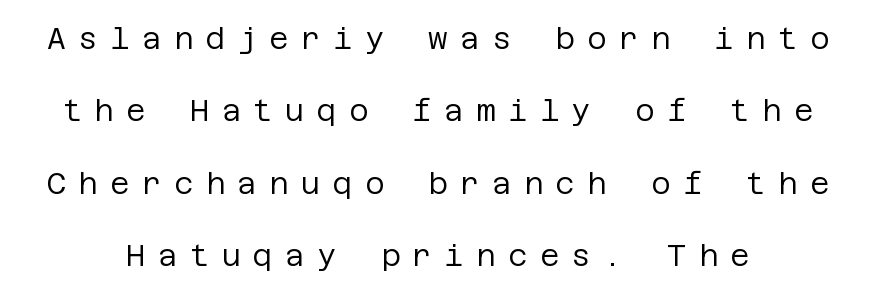
Stroke terminals: plain, sans-serif. Italic? Not at all — the glyphs are vertical. The letters are spread apart with noticeably loose tracking. Nothing heavy about these letters — not bold at all.
